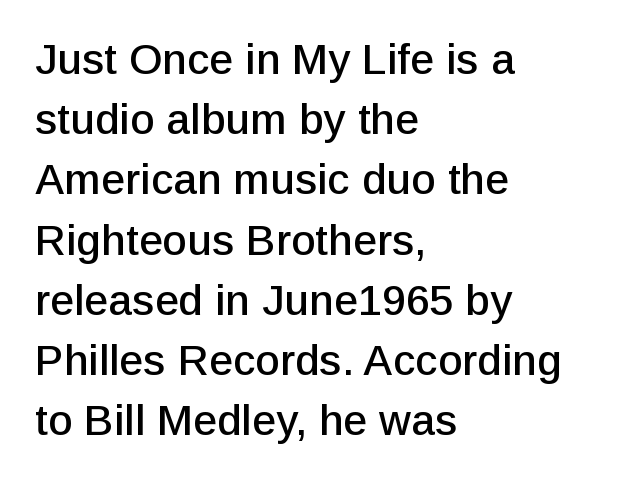
{"serif": "no", "italic": "no", "width": "normal", "stroke_contrast": "low", "x_height": "medium", "monospaced": "no", "underline": "no", "align": "left", "line_spacing": "normal", "line_spacing_ratio": 1.4, "letter_spacing": "normal", "letter_spacing_em": 0.0, "glyph_px": 43}
